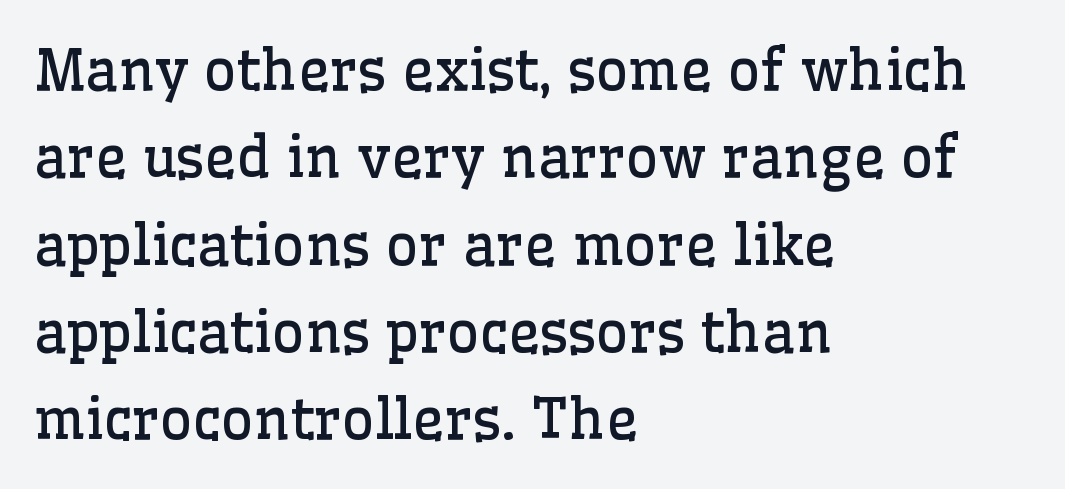
{"serif": "yes", "italic": "no", "bold": "no", "weight": "regular", "width": "normal", "stroke_contrast": "low", "x_height": "medium", "monospaced": "no", "underline": "no", "align": "left", "line_spacing": "normal", "line_spacing_ratio": 1.56, "letter_spacing": "normal", "letter_spacing_em": 0.0, "glyph_px": 56}
